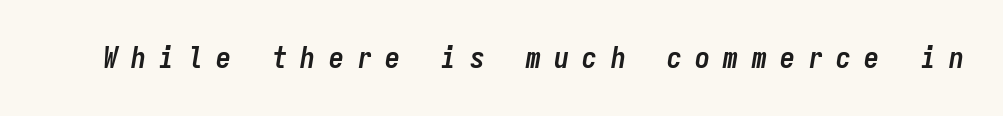
The image shows 30 px semibold, condensed type, italic (leaning right), monospaced; set unusually wide letter spacing (+0.44 em), not underlined; low stroke contrast and a medium x-height.
